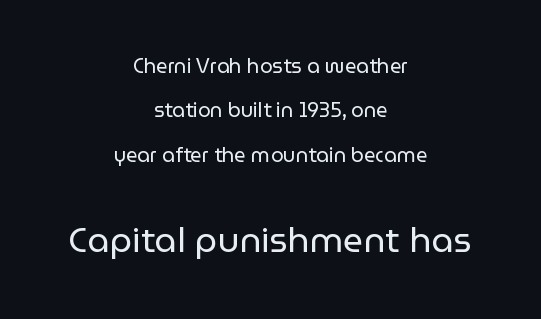
The image shows 35 px regular-weight sans-serif type, upright; set centered, loose line spacing (2.22x), normal letter spacing, not underlined; the second (bottom) block is 1.75x larger; low stroke contrast and a medium x-height.
